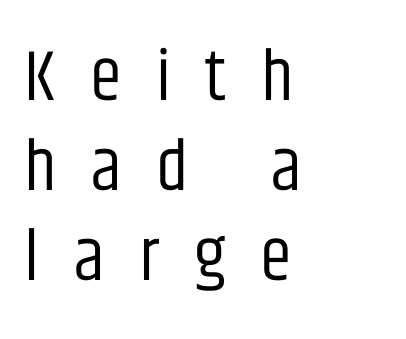
{"serif": "no", "italic": "no", "bold": "no", "weight": "regular", "width": "condensed", "stroke_contrast": "low", "x_height": "large", "monospaced": "no", "underline": "no", "align": "left", "line_spacing": "normal", "line_spacing_ratio": 1.25, "letter_spacing": "wide", "letter_spacing_em": 0.48, "glyph_px": 72}
